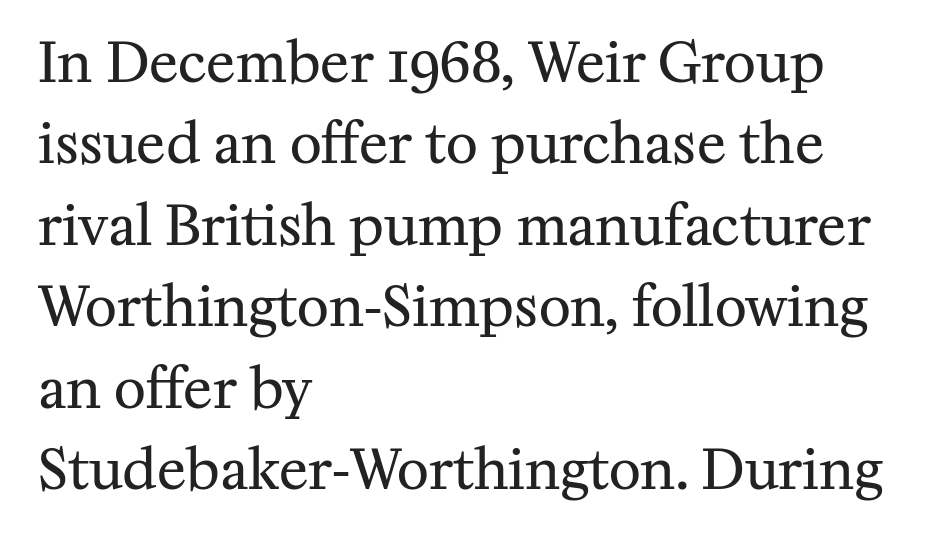
{"serif": "yes", "italic": "no", "bold": "no", "weight": "regular", "width": "normal", "stroke_contrast": "medium", "x_height": "medium", "monospaced": "no", "underline": "no", "align": "left", "line_spacing": "normal", "line_spacing_ratio": 1.48, "letter_spacing": "normal", "letter_spacing_em": 0.0, "glyph_px": 55}
